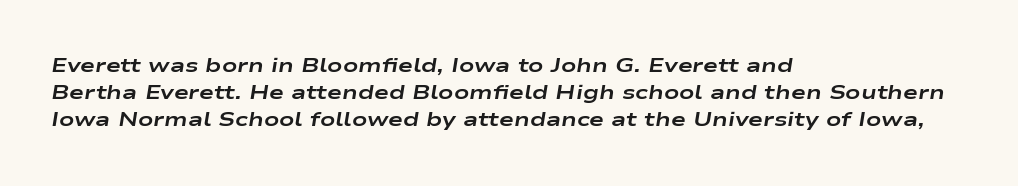
{"italic": "yes", "lean": "right", "slant_degrees": 9, "bold": "yes", "underline": "no", "align": "left", "line_spacing": "normal", "line_spacing_ratio": 1.36, "letter_spacing": "normal", "letter_spacing_em": 0.0, "glyph_px": 20}
